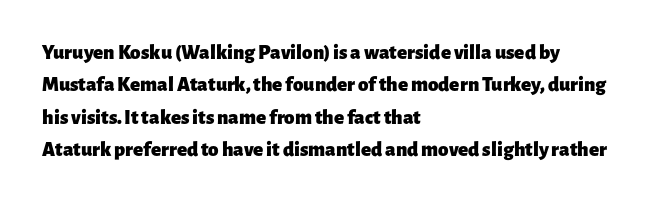
Unlike italic type, these characters show no tilt at all. Line starts are locked; line ends wander. Characters follow at the spacing the type designer built in. On the weight axis this lands at bold, roughly 700. The passage shown is not underscored anywhere.
